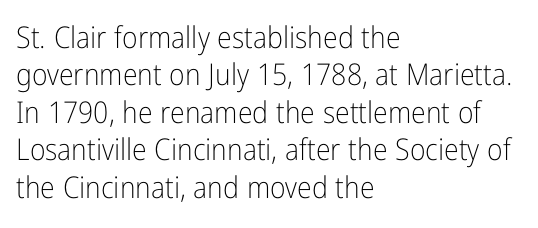
Q: Is the text bold? A: No.
Q: Is the text italic (slanted)? A: No, it is upright.
Q: Is the typeface a serif or a sans-serif typeface? A: Sans-serif.
Q: Is the text underlined? A: No.
Q: How is the paragraph aligned? A: Left-aligned.
Q: Is the spacing between letters normal or unusually wide? A: Normal.
Q: Is the spacing between lines tight, normal or loose? A: Normal.
Q: Width (condensed, normal, or wide)? A: Condensed.
Q: Stroke contrast? A: Low.
Q: x-height? A: Medium.
Q: Monospaced? A: No.
